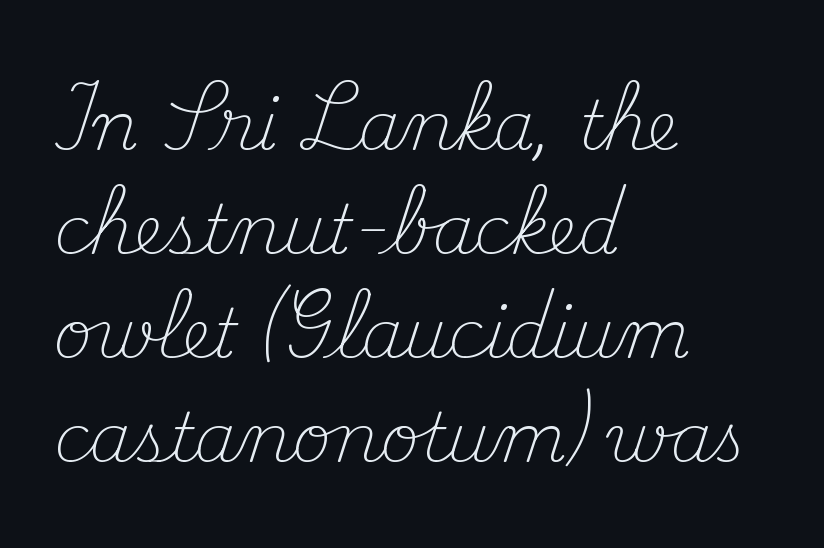
{"serif": "yes", "bold": "no", "weight": "light", "width": "normal", "stroke_contrast": "medium", "x_height": "small", "monospaced": "no", "underline": "no", "align": "left", "line_spacing": "normal", "line_spacing_ratio": 1.55, "letter_spacing": "normal", "letter_spacing_em": 0.0, "glyph_px": 67}
